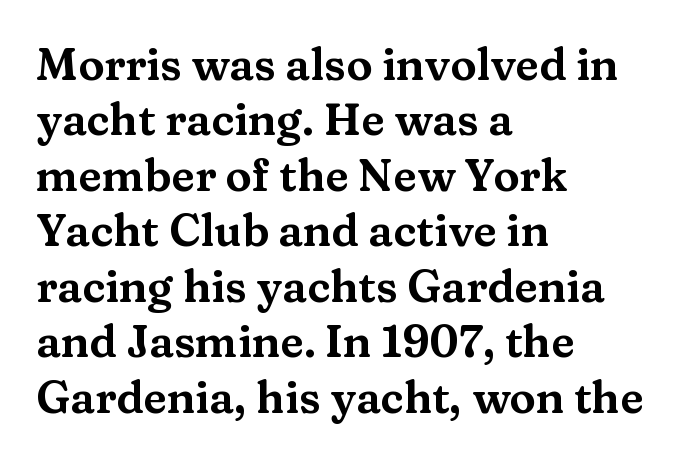
{"serif": "yes", "italic": "no", "width": "wide", "stroke_contrast": "medium", "x_height": "medium", "monospaced": "no", "underline": "no", "align": "left", "line_spacing": "normal", "line_spacing_ratio": 1.26, "letter_spacing": "normal", "letter_spacing_em": 0.0, "glyph_px": 44}
